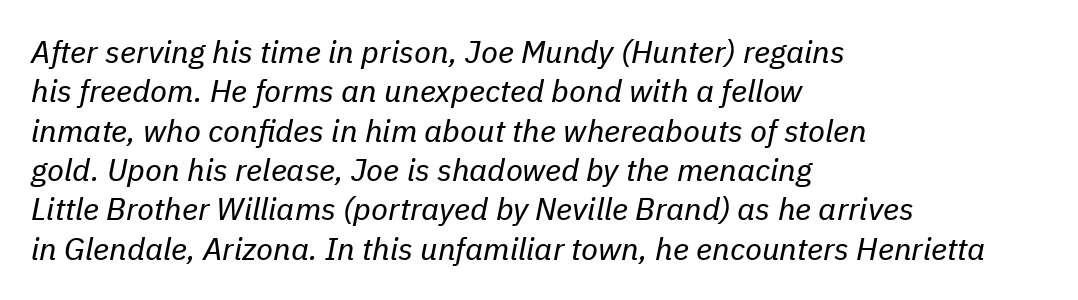
{"italic": "yes", "lean": "right", "slant_degrees": 11, "bold": "no", "weight": "regular", "width": "normal", "stroke_contrast": "low", "x_height": "medium", "monospaced": "no", "underline": "no", "align": "left", "line_spacing": "normal", "line_spacing_ratio": 1.27, "letter_spacing": "normal", "letter_spacing_em": 0.0, "glyph_px": 31}
